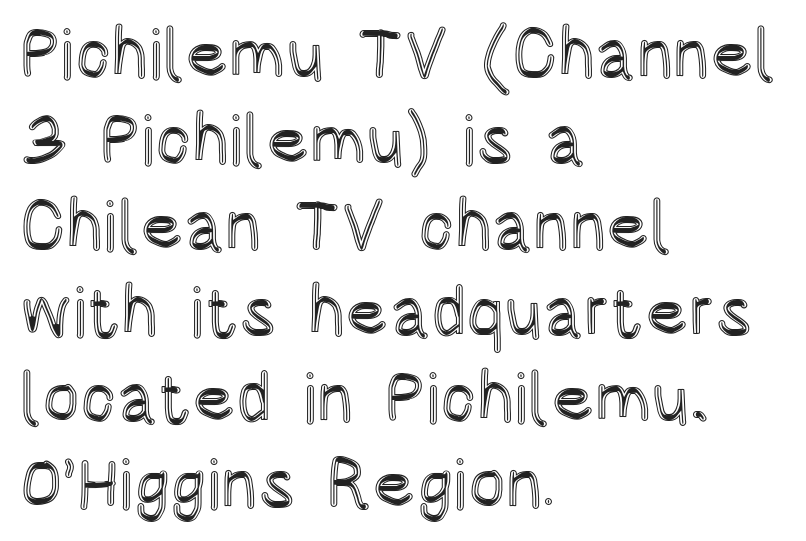
The strip under each line holds only bare page. This rendering leaves character spacing at its baseline value. These lines are rendered in a variable-pitch font. The lettering stays uniformly vertical, giving the passage a roman look. Line starts are locked; line ends wander.
